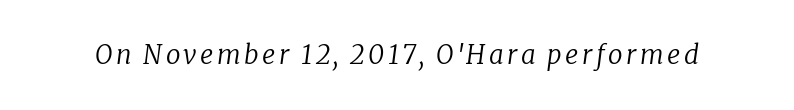
{"italic": "yes", "lean": "right", "slant_degrees": 8, "bold": "no", "underline": "no", "glyph_px": 26}
